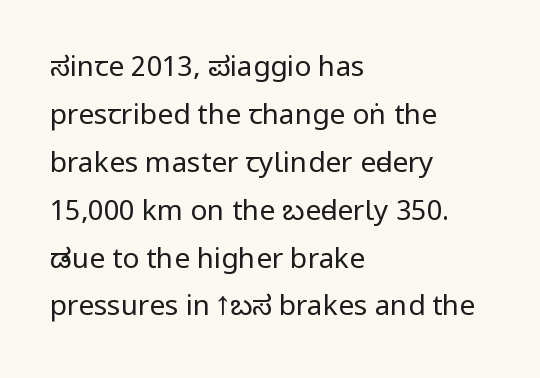
This rendering uses left alignment, leaving the right contour irregular. Character widths vary here, with narrow letters taking less room than wide ones. A quiet, ordinary-to-light weight characterises the typeface. The type family on display is of the sans-serif kind. Style check: upright.
